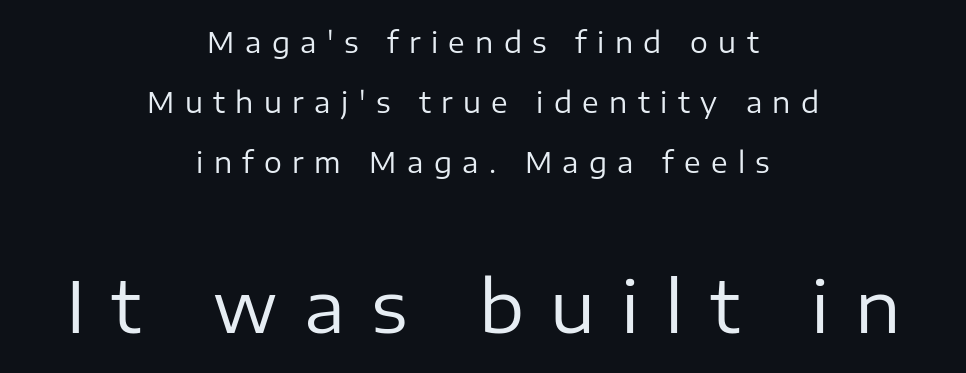
{"serif": "no", "italic": "no", "bold": "no", "weight": "regular", "width": "normal", "stroke_contrast": "low", "x_height": "medium", "monospaced": "no", "underline": "no", "align": "center", "line_spacing": "loose", "line_spacing_ratio": 2.14, "letter_spacing": "wide", "letter_spacing_em": 0.37, "larger_block": "second", "size_ratio": 2.5, "glyph_px": 70}
